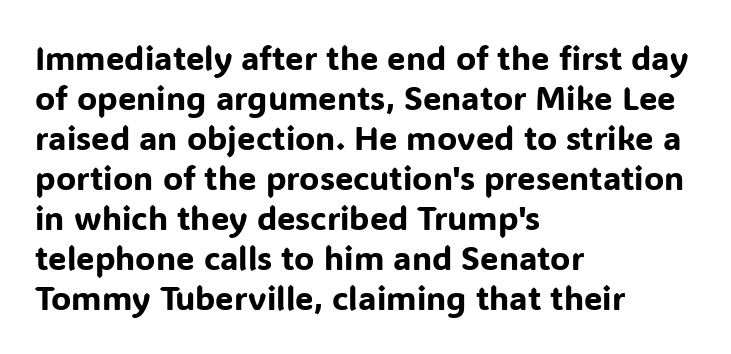
{"serif": "no", "italic": "no", "width": "normal", "stroke_contrast": "low", "x_height": "medium", "monospaced": "no", "underline": "no", "align": "left", "line_spacing_ratio": 1.21, "letter_spacing": "normal", "letter_spacing_em": 0.0, "glyph_px": 33}
